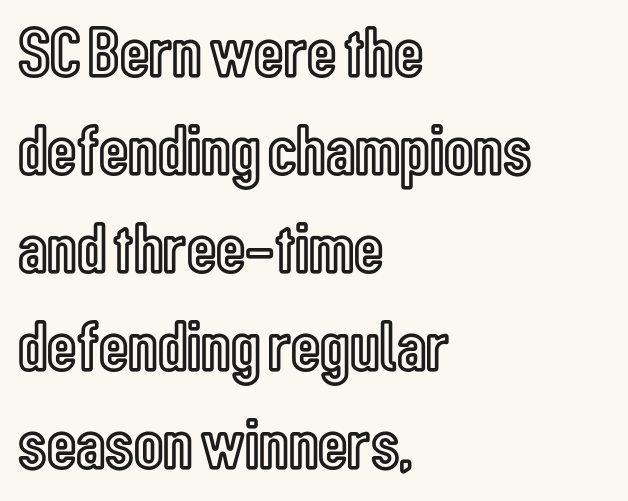
{"italic": "no", "width": "condensed", "x_height": "medium", "monospaced": "no", "underline": "no", "align": "left", "line_spacing": "normal", "line_spacing_ratio": 1.36, "letter_spacing": "normal", "letter_spacing_em": 0.0, "glyph_px": 72}
